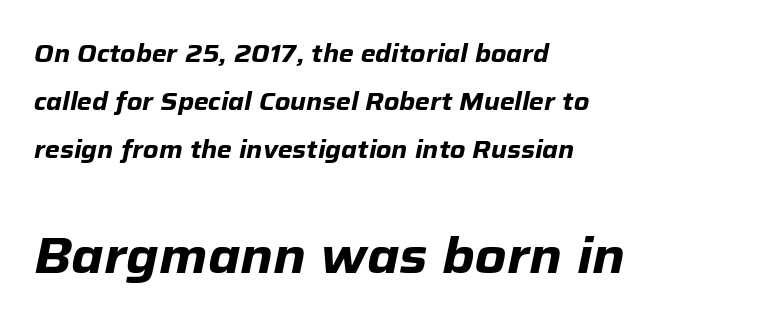
Designer's note — italics engaged. A typesetter would call this zero additional tracking. Leading is clearly above the norm, producing a sparse column. The rendering uses natural spacing where letterforms have individual widths. You get the small type first, then a jump to larger type. Notice how thick the strokes are: this is what a full bold looks like.
